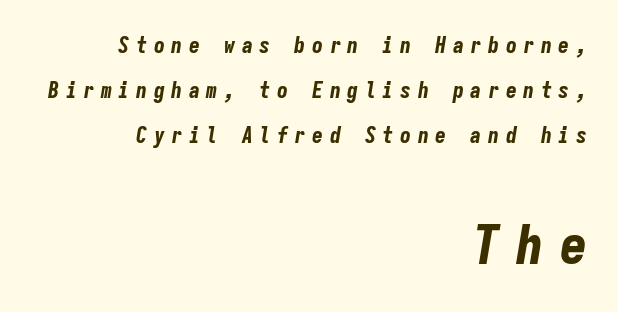
Q: Is the text bold? A: Yes.
Q: Is the text italic (slanted)? A: Yes, it leans right by about 9 degrees.
Q: Is the text underlined? A: No.
Q: How is the paragraph aligned? A: Right-aligned.
Q: Is the spacing between letters normal or unusually wide? A: Unusually wide.
Q: Is the spacing between lines tight, normal or loose? A: Loose.
Q: Which block of text is set in a larger size, the first (top) or the second (bottom)? A: The second (bottom) one.
Q: Width (condensed, normal, or wide)? A: Condensed.
Q: Stroke contrast? A: Low.
Q: x-height? A: Medium.
Q: Monospaced? A: Yes.
